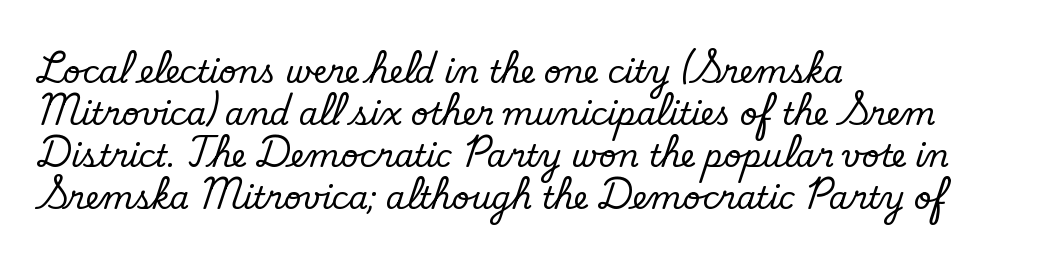
The image shows 31 px regular-weight sans-serif type; set left-aligned, normal line spacing (1.36x), normal letter spacing, not underlined; low stroke contrast and a small x-height.
